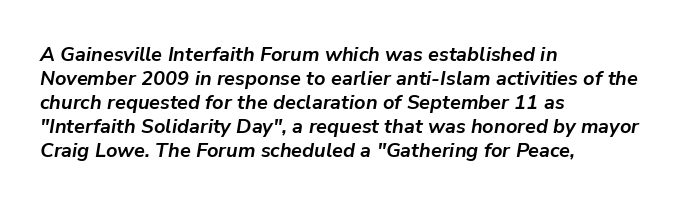
{"italic": "yes", "lean": "right", "slant_degrees": 9, "bold": "yes", "underline": "no", "align": "left", "line_spacing_ratio": 1.2, "letter_spacing": "normal", "letter_spacing_em": 0.0, "glyph_px": 20}
